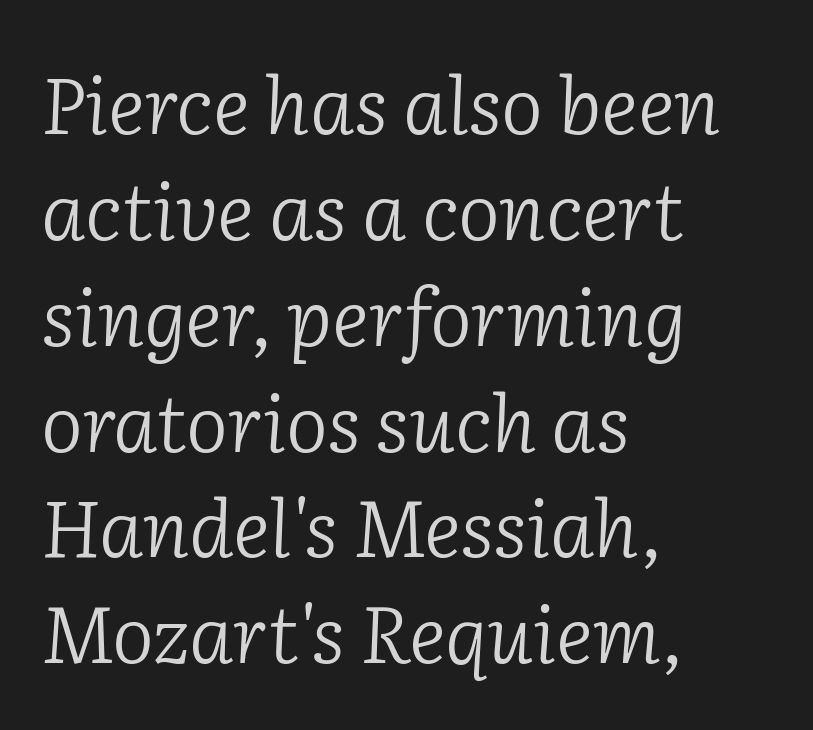
The image shows 79 px light serif type, italic (leaning right); set left-aligned, normal line spacing (1.34x), normal letter spacing, not underlined; low stroke contrast and a medium x-height.
